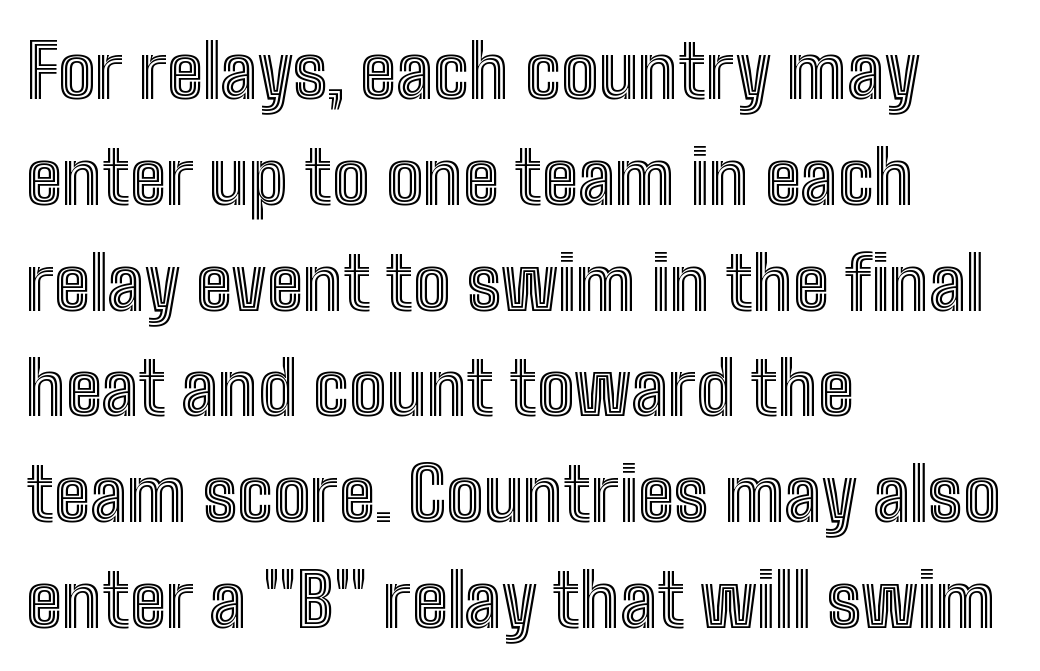
{"italic": "no", "width": "condensed", "x_height": "medium", "monospaced": "no", "underline": "no", "align": "left", "line_spacing": "normal", "line_spacing_ratio": 1.43, "letter_spacing": "normal", "letter_spacing_em": 0.0, "glyph_px": 74}
